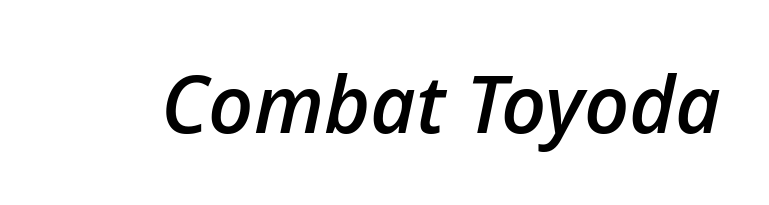
The letters advance in unequal steps, a hallmark of proportional type. Look at the stroke-to-counter ratio: somewhat heavy, a semibold. A typesetter would mark this as italic. The words here are not underlined.
